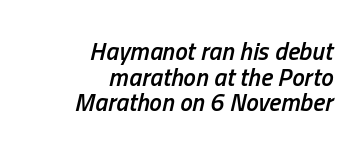
The image shows 25 px text type, italic (leaning right); set right-aligned, tight line spacing (1.03x), normal letter spacing, not underlined.
